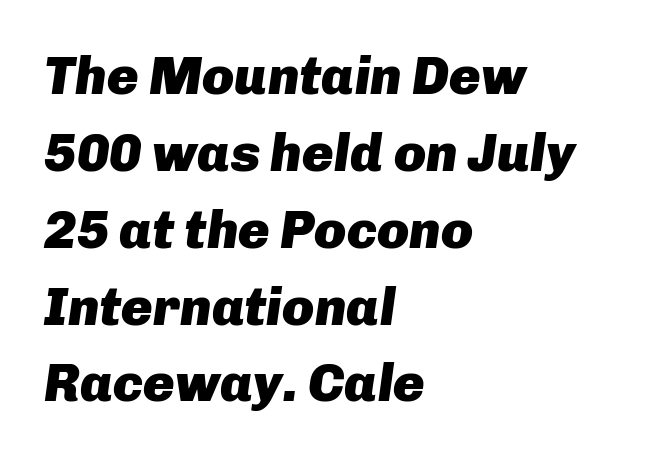
Q: Is the text bold? A: Yes.
Q: Is the text italic (slanted)? A: Yes, it leans right by about 8 degrees.
Q: Is the text underlined? A: No.
Q: How is the paragraph aligned? A: Left-aligned.
Q: Is the spacing between letters normal or unusually wide? A: Normal.
Q: Is the spacing between lines tight, normal or loose? A: Normal.
Q: Width (condensed, normal, or wide)? A: Normal.
Q: Stroke contrast? A: Low.
Q: x-height? A: Medium.
Q: Monospaced? A: No.
